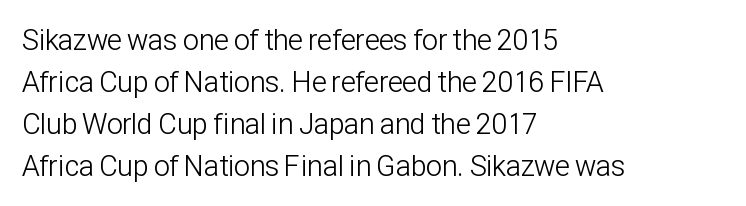
{"serif": "no", "italic": "no", "bold": "no", "weight": "light", "width": "condensed", "stroke_contrast": "low", "x_height": "medium", "monospaced": "no", "underline": "no", "align": "left", "line_spacing": "normal", "line_spacing_ratio": 1.45, "letter_spacing": "normal", "letter_spacing_em": 0.0, "glyph_px": 29}
